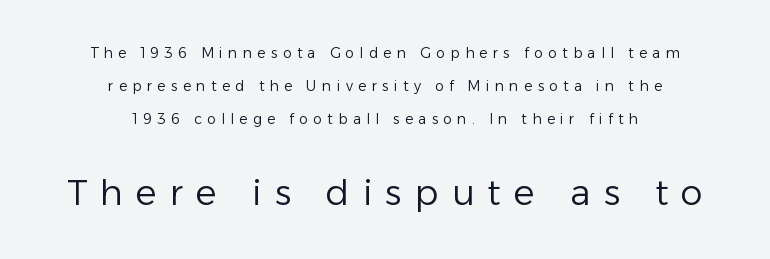
{"serif": "no", "italic": "no", "bold": "no", "weight": "regular", "width": "normal", "stroke_contrast": "low", "x_height": "medium", "monospaced": "no", "underline": "no", "align": "center", "line_spacing": "loose", "line_spacing_ratio": 2.36, "letter_spacing": "wide", "letter_spacing_em": 0.38, "larger_block": "second", "size_ratio": 2.5, "glyph_px": 35}
